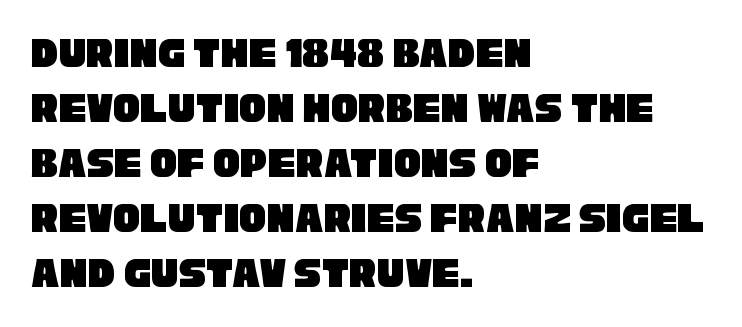
{"serif": "no", "width": "condensed", "stroke_contrast": "low", "x_height": "large", "monospaced": "no", "underline": "no", "align": "left", "line_spacing_ratio": 1.22, "letter_spacing": "normal", "letter_spacing_em": 0.0, "glyph_px": 45}
